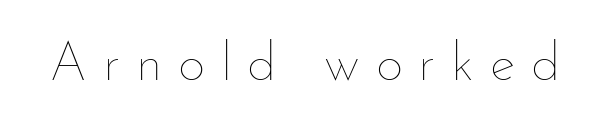
Is this a heavy cut? Hardly; it is regular or lighter. Each letter keeps its own natural width here, so spacing adapts to shape. The line texture is sparse and dotted thanks to wide tracking. The font's upright variant was chosen for this text. Quick note: underline off.
